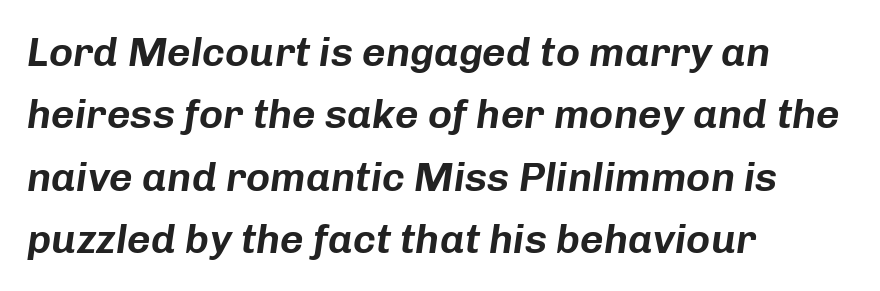
Q: Is the text italic (slanted)? A: Yes, it leans right by about 8 degrees.
Q: Is the text underlined? A: No.
Q: How is the paragraph aligned? A: Left-aligned.
Q: Is the spacing between letters normal or unusually wide? A: Normal.
Q: Is the spacing between lines tight, normal or loose? A: Normal.
Q: Width (condensed, normal, or wide)? A: Normal.
Q: Stroke contrast? A: Low.
Q: x-height? A: Medium.
Q: Monospaced? A: No.
